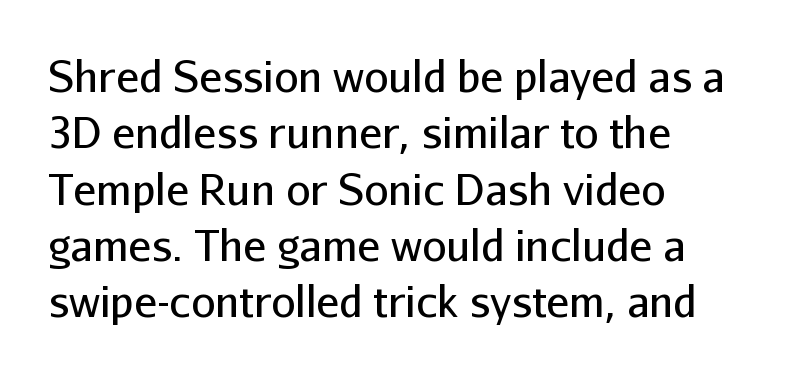
Horizontally, the lines are justified to the leading edge only. If you measured baseline to baseline, you'd find a middling distance. Has an underline been added? It has not. Short note: letters normally spaced. Stem width sits at or under what a default text font uses.
